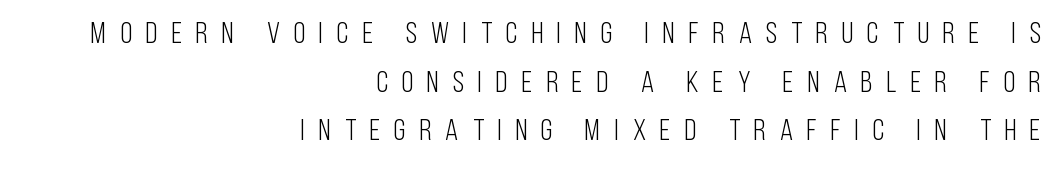
Interline gaps are of average width in this sample. Look at the bottom of the vertical strokes: they stop flat, with no serifs. Has an underline been added? It has not. Does the lettering tilt? It doesn't — this is upright. The weight tops out at a normal text grade. Varying glyph widths throughout — classic text-font behaviour.
